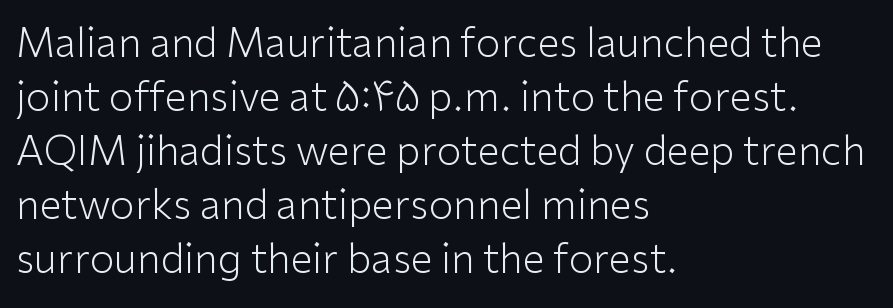
Varying glyph widths throughout — classic text-font behaviour. Unlike italic type, these characters show no tilt at all. Nothing unusual about the tracking: characters are spaced as the font intends. Letters have the restrained weight of plain body copy at most. This rendering employs a face without finishing strokes, i.e., a sans-serif.
